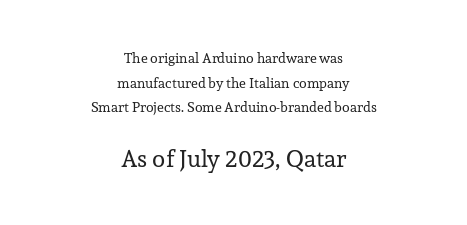
Q: Is the text bold? A: No.
Q: Is the text italic (slanted)? A: No, it is upright.
Q: Is the text underlined? A: No.
Q: How is the paragraph aligned? A: Centered.
Q: Is the spacing between letters normal or unusually wide? A: Normal.
Q: Which block of text is set in a larger size, the first (top) or the second (bottom)? A: The second (bottom) one.
